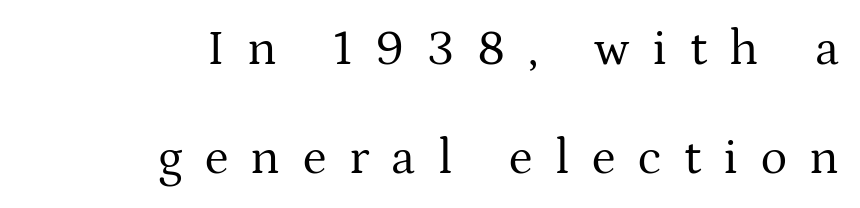
The image shows 50 px regular-weight serif type, upright; set right-aligned, loose line spacing (2.18x), unusually wide letter spacing (+0.45 em), not underlined; medium stroke contrast and a medium x-height.
